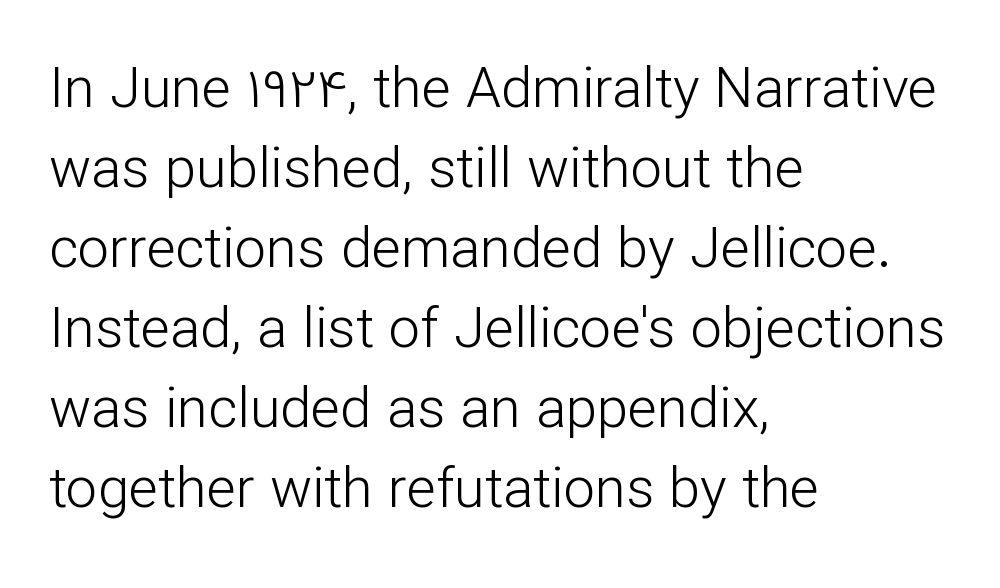
{"serif": "no", "italic": "no", "bold": "no", "weight": "light", "width": "normal", "stroke_contrast": "low", "x_height": "medium", "monospaced": "no", "underline": "no", "align": "left", "line_spacing": "normal", "line_spacing_ratio": 1.43, "letter_spacing": "normal", "letter_spacing_em": 0.0, "glyph_px": 56}
